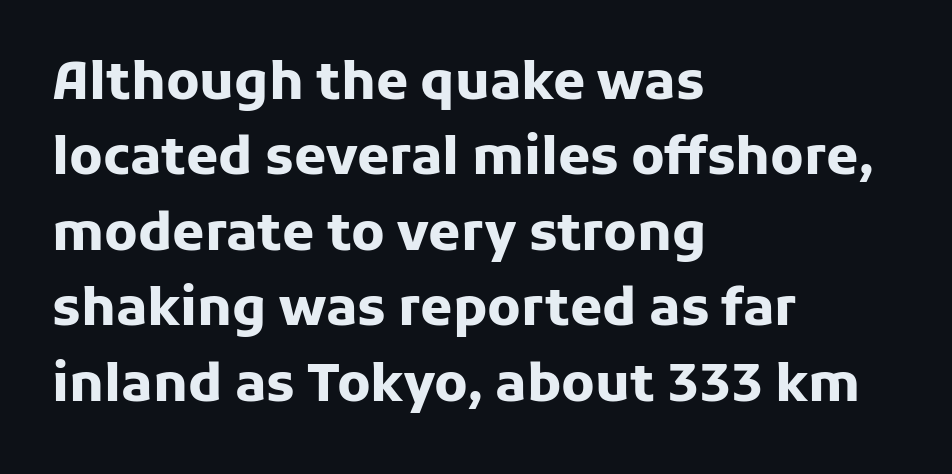
Q: Is the text bold? A: Yes.
Q: Is the text italic (slanted)? A: No, it is upright.
Q: Is the typeface a serif or a sans-serif typeface? A: Sans-serif.
Q: Is the text underlined? A: No.
Q: How is the paragraph aligned? A: Left-aligned.
Q: Is the spacing between letters normal or unusually wide? A: Normal.
Q: Is the spacing between lines tight, normal or loose? A: Normal.
Q: Width (condensed, normal, or wide)? A: Normal.
Q: Stroke contrast? A: Low.
Q: x-height? A: Medium.
Q: Monospaced? A: No.
